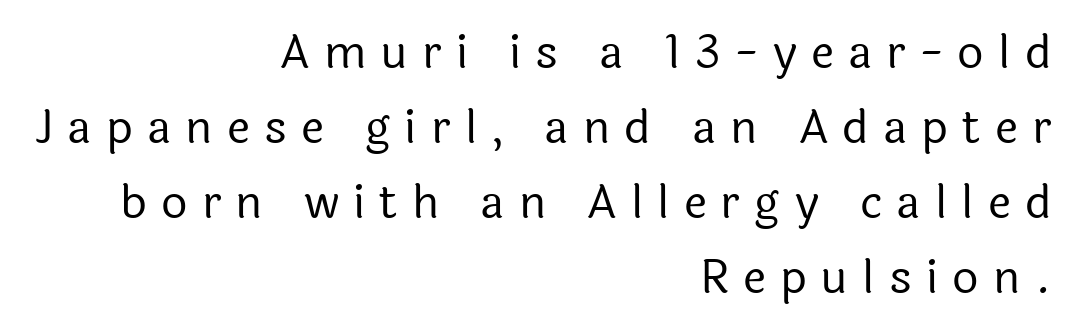
The image shows 46 px regular-weight sans-serif type, upright; set right-aligned, normal line spacing (1.63x), unusually wide letter spacing (+0.31 em), not underlined; a medium x-height.
